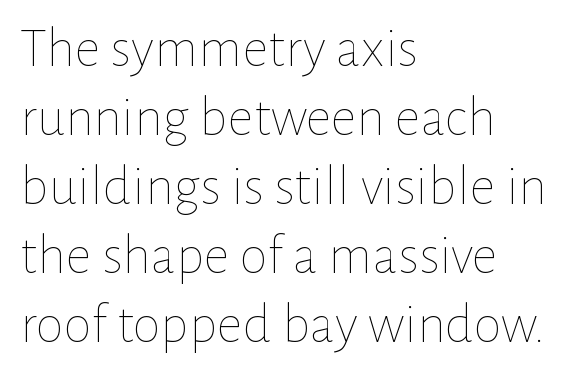
Q: Is the text bold? A: No.
Q: Is the text italic (slanted)? A: No, it is upright.
Q: Is the text underlined? A: No.
Q: How is the paragraph aligned? A: Left-aligned.
Q: Is the spacing between letters normal or unusually wide? A: Normal.
Q: Width (condensed, normal, or wide)? A: Normal.
Q: Stroke contrast? A: Low.
Q: x-height? A: Medium.
Q: Monospaced? A: No.
